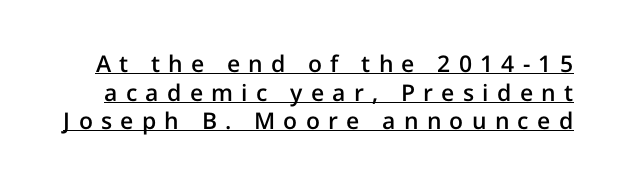
Q: Is the text bold? A: Semi-bold.
Q: Is the text italic (slanted)? A: No, it is upright.
Q: Is the text underlined? A: Yes.
Q: Is the spacing between letters normal or unusually wide? A: Unusually wide.
